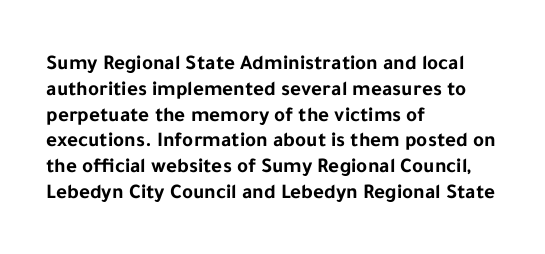
The letters stand upright; this is a roman face. Every row of glyphs begins at an identical x-position on the left. Between one letter and the next there's only the usual sliver of space. Caption: bold face, heavy strokes.
